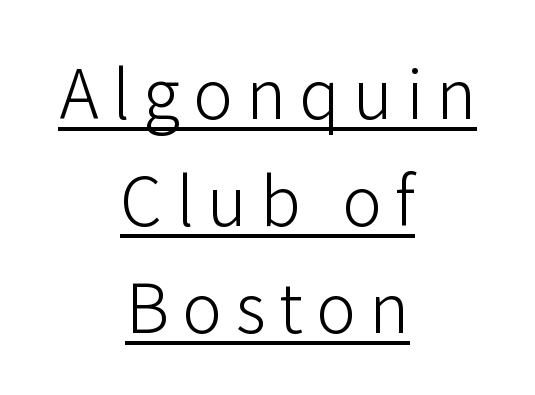
The image shows 67 px light sans-serif type, upright; set centered, normal line spacing (1.6x), unusually wide letter spacing (+0.2 em), underlined; low stroke contrast and a medium x-height.
